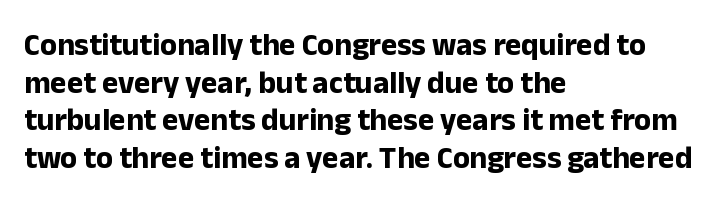
Q: Is the text bold? A: Yes.
Q: Is the text italic (slanted)? A: No, it is upright.
Q: Is the typeface a serif or a sans-serif typeface? A: Sans-serif.
Q: Is the text underlined? A: No.
Q: How is the paragraph aligned? A: Left-aligned.
Q: Is the spacing between letters normal or unusually wide? A: Normal.
Q: Width (condensed, normal, or wide)? A: Normal.
Q: Stroke contrast? A: Low.
Q: x-height? A: Medium.
Q: Monospaced? A: No.
